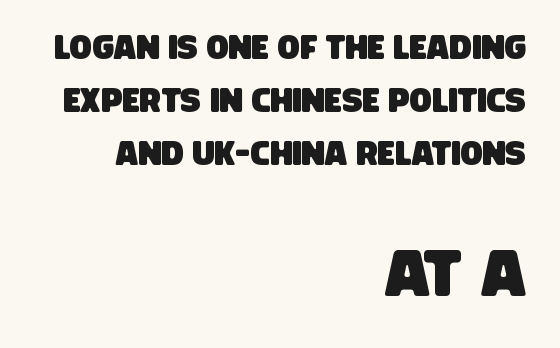
The image shows 66 px condensed sans-serif type; set right-aligned, normal line spacing (1.61x), normal letter spacing, not underlined; the second (bottom) block is 2.0x larger; low stroke contrast and a large x-height.
